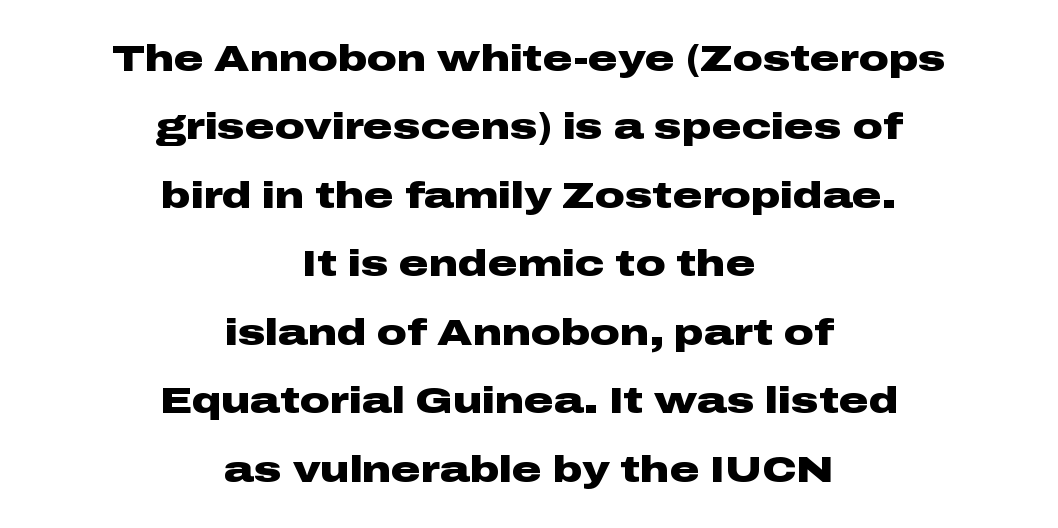
{"serif": "no", "italic": "no", "bold": "yes", "weight": "heavy", "width": "wide", "stroke_contrast": "low", "x_height": "medium", "monospaced": "no", "underline": "no", "align": "center", "line_spacing_ratio": 1.85, "letter_spacing": "normal", "letter_spacing_em": 0.0, "glyph_px": 37}
